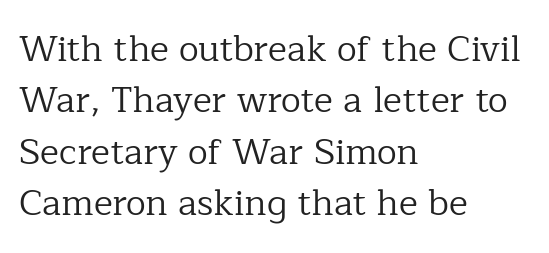
The image shows 36 px regular-weight serif type, upright; set left-aligned, normal line spacing (1.43x), normal letter spacing, not underlined; low stroke contrast and a medium x-height.
